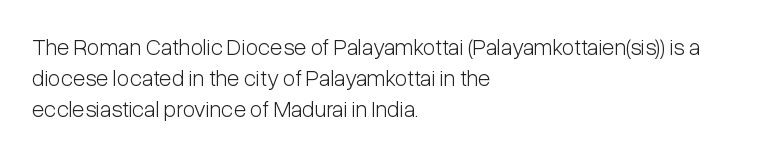
{"italic": "no", "bold": "no", "underline": "no", "align": "left", "line_spacing": "normal", "line_spacing_ratio": 1.34, "letter_spacing": "normal", "letter_spacing_em": 0.0, "glyph_px": 23}
